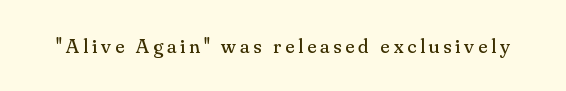
The image shows 21 px text type, upright; set not underlined.
